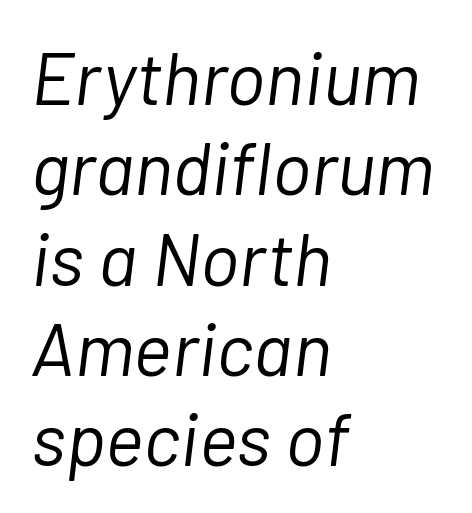
{"italic": "yes", "lean": "right", "slant_degrees": 7, "bold": "no", "weight": "light", "width": "normal", "stroke_contrast": "low", "x_height": "medium", "monospaced": "no", "underline": "no", "align": "left", "line_spacing_ratio": 1.22, "letter_spacing": "normal", "letter_spacing_em": 0.0, "glyph_px": 74}
